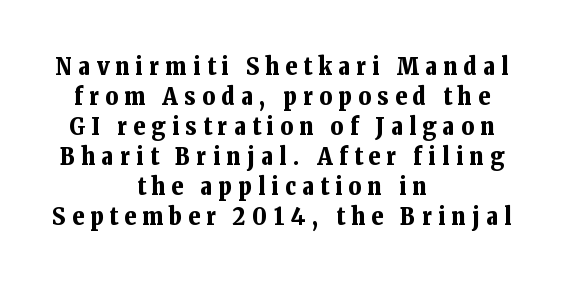
The setting favours the middle, as headings and verse often do. Vertical strokes here are truly vertical. Underline: absent. Does the weight exceed regular? Yes, all the way to bold. The passage shown has open, widely tracked lettering throughout. Normally led — the rows are evenly, conventionally spaced.
